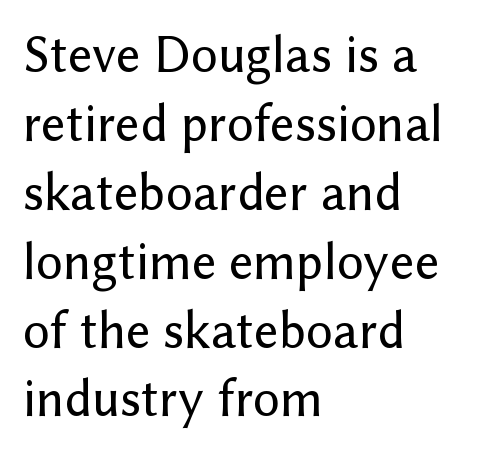
Q: Is the text italic (slanted)? A: No, it is upright.
Q: Is the typeface a serif or a sans-serif typeface? A: Sans-serif.
Q: Is the text underlined? A: No.
Q: How is the paragraph aligned? A: Left-aligned.
Q: Is the spacing between letters normal or unusually wide? A: Normal.
Q: Is the spacing between lines tight, normal or loose? A: Normal.
Q: Width (condensed, normal, or wide)? A: Normal.
Q: Stroke contrast? A: Low.
Q: x-height? A: Medium.
Q: Monospaced? A: No.
